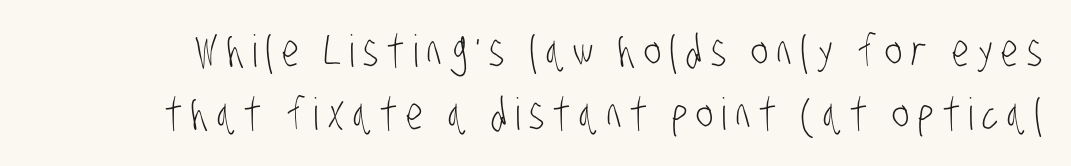
Is this a fixed-width face? No — the glyphs have proportional, varying widths. The line texture is sparse and dotted thanks to wide tracking. The font sits on the lighter half of the weight spectrum, regular included. The type family on display is of the sans-serif kind. A clean baseline with only descenders dipping below it.
